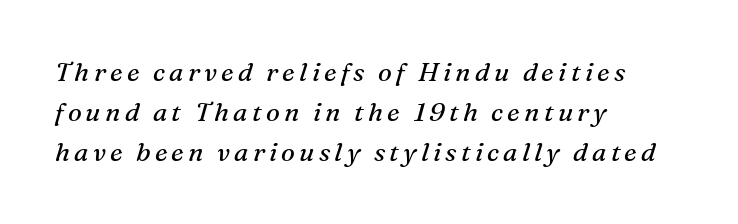
{"italic": "yes", "lean": "right", "slant_degrees": 16, "bold": "no", "underline": "no", "align": "left", "line_spacing": "normal", "line_spacing_ratio": 1.54, "glyph_px": 26}
